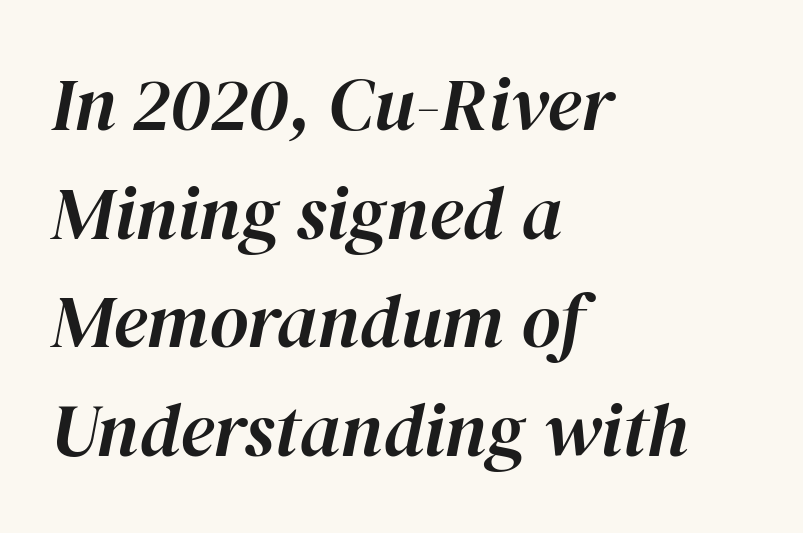
{"italic": "yes", "lean": "right", "slant_degrees": 12, "width": "normal", "stroke_contrast": "high", "x_height": "medium", "monospaced": "no", "underline": "no", "align": "left", "line_spacing": "normal", "line_spacing_ratio": 1.45, "letter_spacing": "normal", "letter_spacing_em": 0.0, "glyph_px": 75}
